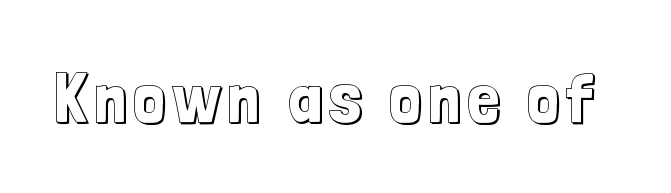
Here the designer chose a conventional face with non-uniform glyph widths. Descenders are the only things crossing below the line. Posture: upright roman.
